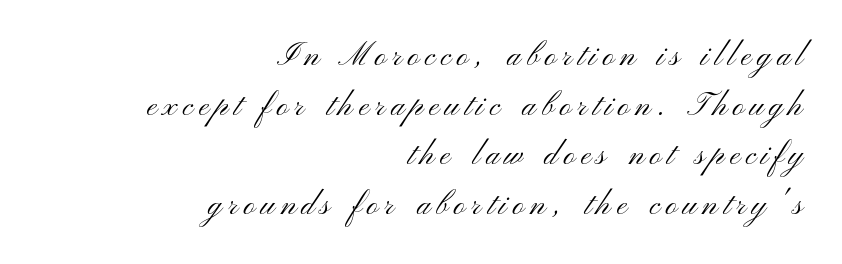
Beneath every word, the page is bare. Each letter keeps its own natural width here, so spacing adapts to shape. Notice how the passage keeps a crisp vertical edge on the right only. Examine the stroke ends and you'll find no serifs.
